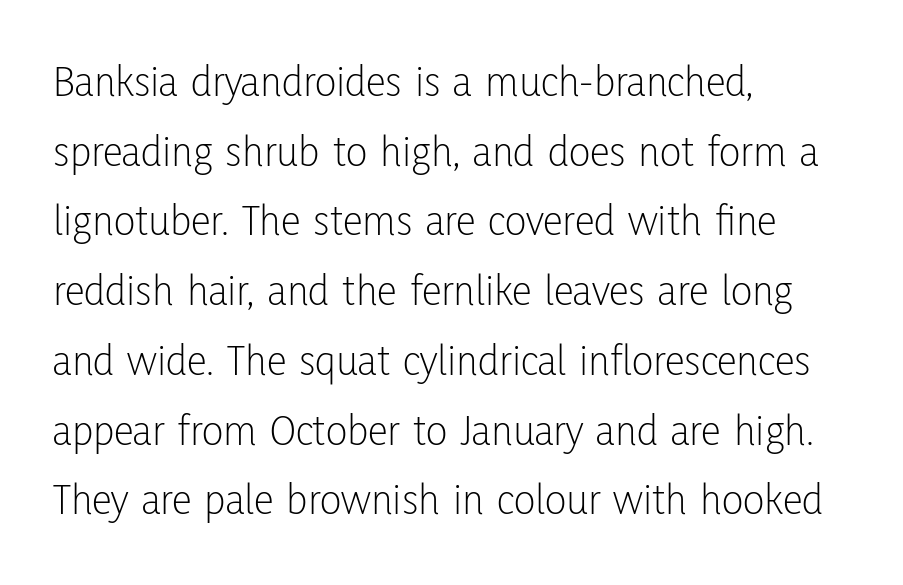
The image shows 45 px light, condensed sans-serif type, upright; set left-aligned, normal line spacing (1.55x), normal letter spacing, not underlined; low stroke contrast and a medium x-height.
